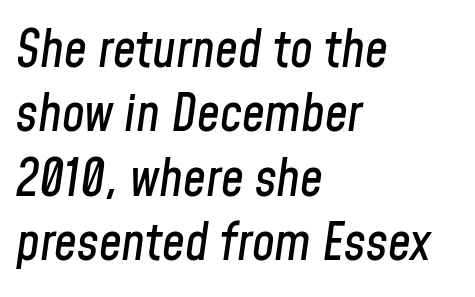
{"italic": "yes", "lean": "right", "slant_degrees": 8, "width": "condensed", "stroke_contrast": "low", "x_height": "medium", "monospaced": "no", "underline": "no", "align": "left", "line_spacing": "normal", "line_spacing_ratio": 1.26, "letter_spacing": "normal", "letter_spacing_em": 0.0, "glyph_px": 51}
